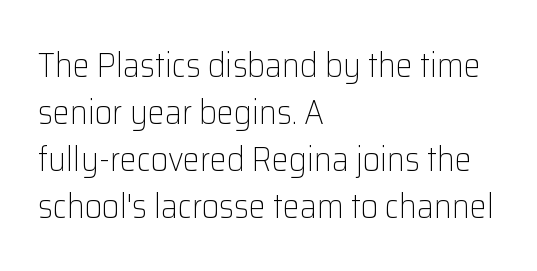
{"serif": "no", "italic": "no", "bold": "no", "weight": "light", "width": "normal", "stroke_contrast": "low", "x_height": "medium", "monospaced": "no", "underline": "no", "align": "left", "line_spacing": "normal", "line_spacing_ratio": 1.38, "letter_spacing": "normal", "letter_spacing_em": 0.0, "glyph_px": 34}
